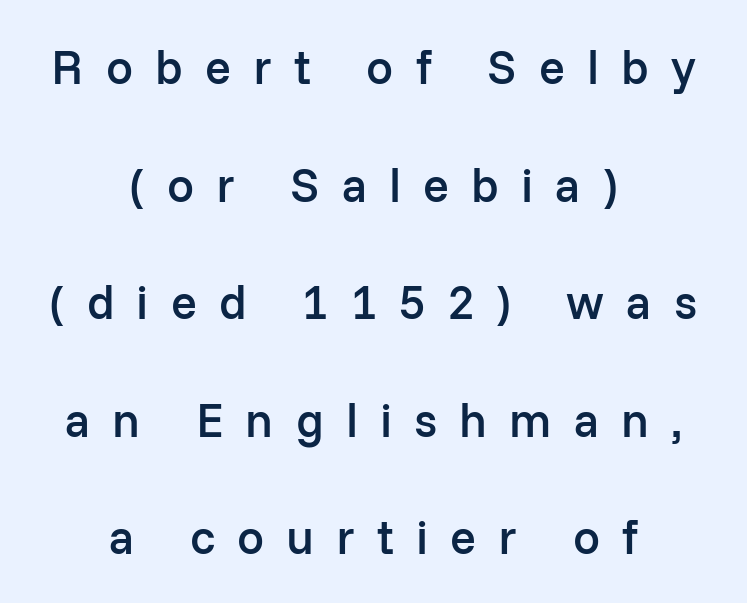
The typesetter chose a symmetrical, centered arrangement here. Compared with an ordinary text face, these strokes are moderately heavier — a semibold. Look at the bottom of the vertical strokes: they stop flat, with no serifs. Proportional: the letters do not fall into vertical columns. Airy leading. What stands out about the letter spacing? Its width — letters are far apart.
